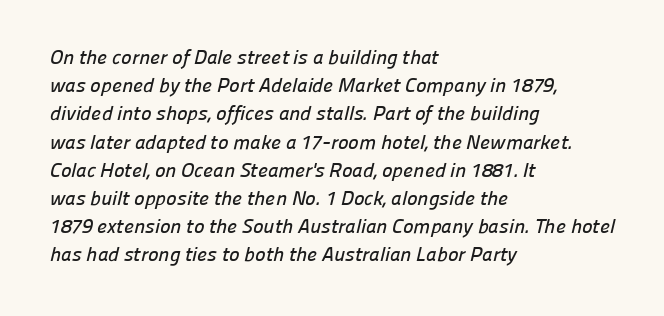
Q: Is the text underlined? A: No.
Q: How is the paragraph aligned? A: Left-aligned.
Q: Is the spacing between letters normal or unusually wide? A: Normal.
Q: Is the spacing between lines tight, normal or loose? A: Normal.
